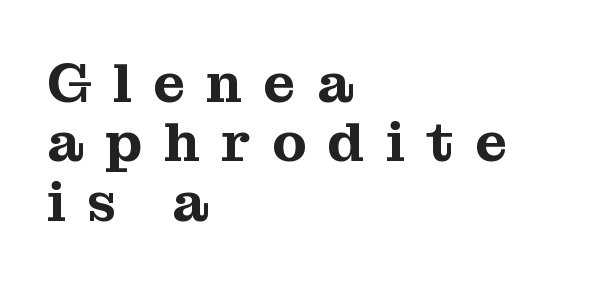
Q: Is the text italic (slanted)? A: No, it is upright.
Q: Is the typeface a serif or a sans-serif typeface? A: Serif.
Q: Is the text underlined? A: No.
Q: How is the paragraph aligned? A: Left-aligned.
Q: Is the spacing between letters normal or unusually wide? A: Unusually wide.
Q: Is the spacing between lines tight, normal or loose? A: Tight.
Q: Width (condensed, normal, or wide)? A: Normal.
Q: Stroke contrast? A: Medium.
Q: x-height? A: Medium.
Q: Monospaced? A: No.
